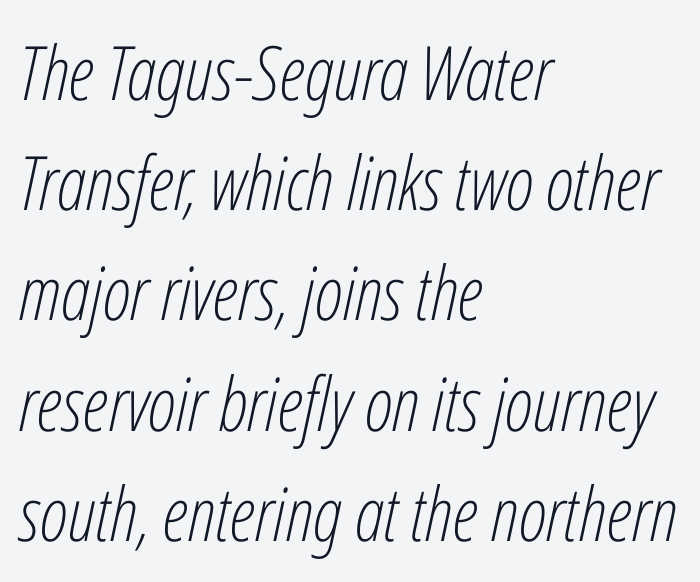
{"italic": "yes", "lean": "right", "slant_degrees": 12, "bold": "no", "weight": "light", "width": "condensed", "stroke_contrast": "low", "x_height": "medium", "monospaced": "no", "underline": "no", "align": "left", "line_spacing": "normal", "line_spacing_ratio": 1.47, "letter_spacing": "normal", "letter_spacing_em": 0.0, "glyph_px": 75}
